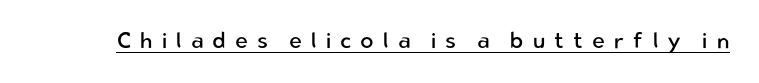
Q: Is the text bold? A: No.
Q: Is the text italic (slanted)? A: No, it is upright.
Q: Is the text underlined? A: Yes.
Q: Is the spacing between letters normal or unusually wide? A: Unusually wide.
